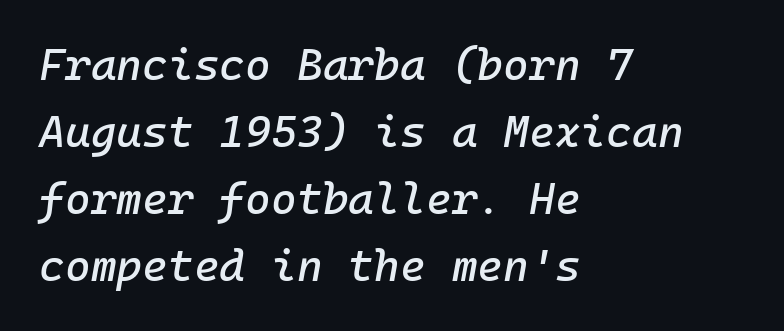
Q: Is the text italic (slanted)? A: Yes, it leans right by about 10 degrees.
Q: Is the text underlined? A: No.
Q: How is the paragraph aligned? A: Left-aligned.
Q: Is the spacing between letters normal or unusually wide? A: Normal.
Q: Is the spacing between lines tight, normal or loose? A: Normal.
Q: Width (condensed, normal, or wide)? A: Normal.
Q: Stroke contrast? A: Low.
Q: x-height? A: Medium.
